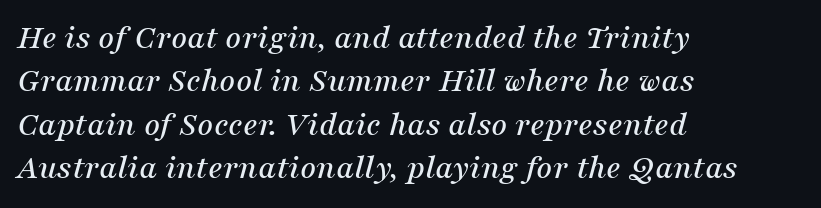
{"serif": "yes", "italic": "yes", "lean": "right", "slant_degrees": 16, "width": "normal", "stroke_contrast": "medium", "x_height": "medium", "monospaced": "no", "underline": "no", "align": "left", "line_spacing_ratio": 1.24, "letter_spacing": "normal", "letter_spacing_em": 0.0, "glyph_px": 35}
